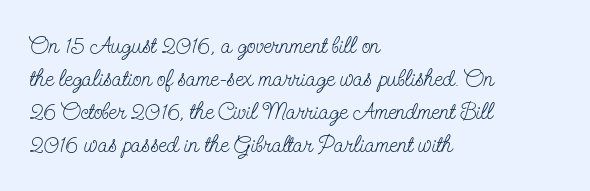
Honestly, the row spacing looks completely unremarkable. Caption: face not bold, strokes unweighted. This rendering features lettering with no underline. The setting favours the left margin, as ordinary paragraphs usually do.
